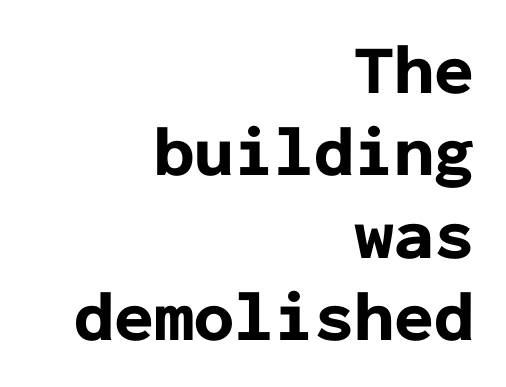
The image shows 71 px bold sans-serif type, upright, monospaced; set right-aligned, line spacing 1.16x, normal letter spacing, not underlined; low stroke contrast and a medium x-height.
